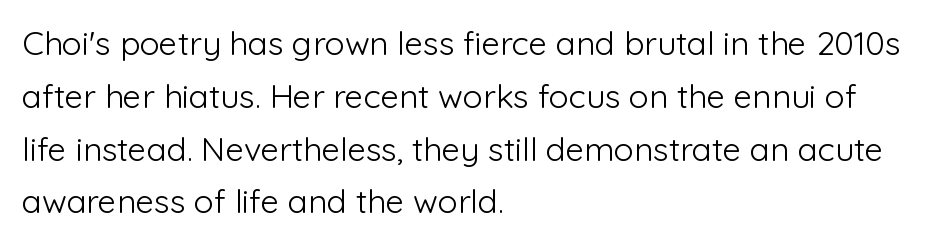
The image shows 33 px light sans-serif type, upright; set left-aligned, normal line spacing (1.6x), normal letter spacing, not underlined; low stroke contrast and a medium x-height.
